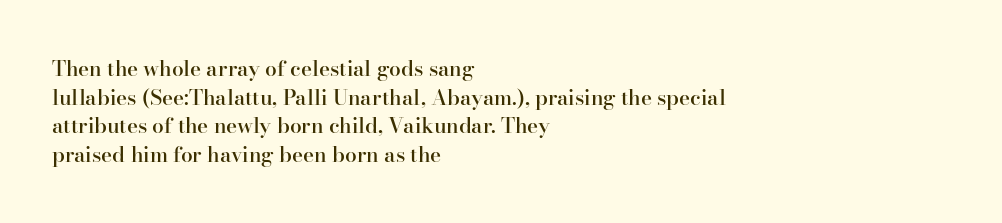
{"italic": "no", "bold": "semi", "underline": "no", "align": "left", "line_spacing": "normal", "line_spacing_ratio": 1.36, "letter_spacing": "normal", "letter_spacing_em": 0.0, "glyph_px": 21}
